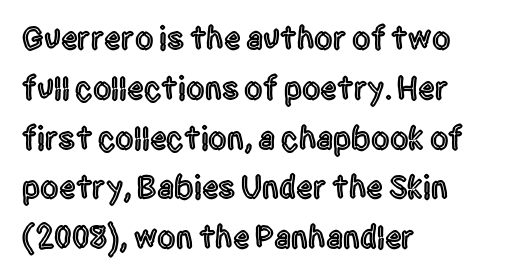
Q: Is the text italic (slanted)? A: No, it is upright.
Q: Is the typeface a serif or a sans-serif typeface? A: Sans-serif.
Q: Is the text underlined? A: No.
Q: How is the paragraph aligned? A: Left-aligned.
Q: Is the spacing between letters normal or unusually wide? A: Normal.
Q: Is the spacing between lines tight, normal or loose? A: Normal.
Q: Width (condensed, normal, or wide)? A: Condensed.
Q: x-height? A: Large.
Q: Monospaced? A: No.
